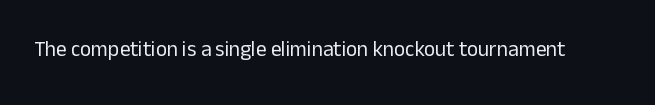
Q: Is the text bold? A: No.
Q: Is the text italic (slanted)? A: No, it is upright.
Q: Is the text underlined? A: No.
Q: Is the spacing between letters normal or unusually wide? A: Normal.
